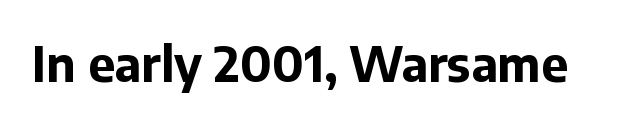
{"serif": "no", "italic": "no", "bold": "yes", "weight": "bold", "width": "normal", "stroke_contrast": "low", "x_height": "medium", "monospaced": "no", "underline": "no", "letter_spacing": "normal", "letter_spacing_em": 0.0, "glyph_px": 48}
